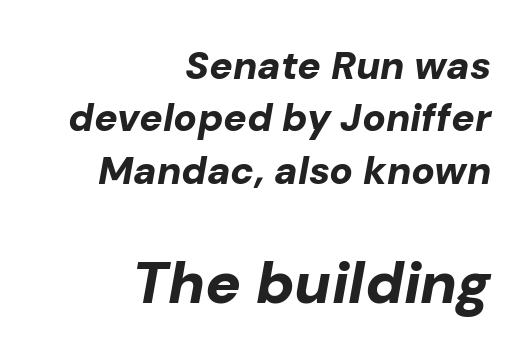
Observe the lean: these are italic letterforms. Regarding leading, the lines here are spaced in the standard way. Note the varied advance widths — an 'i' is clearly narrower than an 'm'. The compositor pushed each line to the right boundary.
